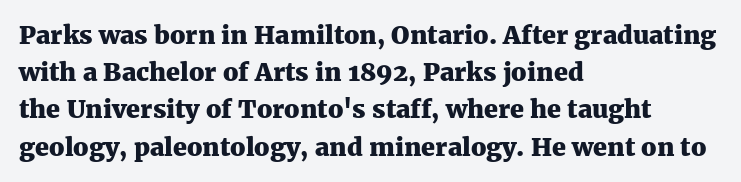
{"italic": "no", "bold": "yes", "underline": "no", "align": "left", "line_spacing": "normal", "line_spacing_ratio": 1.49, "letter_spacing": "normal", "letter_spacing_em": 0.0, "glyph_px": 25}
